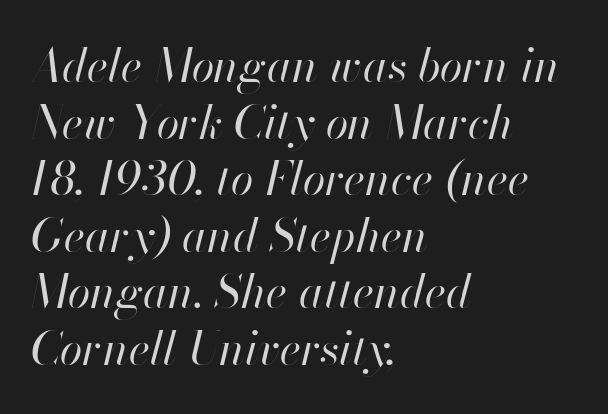
Q: Is the text bold? A: No.
Q: Is the text italic (slanted)? A: Yes, it leans right by about 13 degrees.
Q: Is the text underlined? A: No.
Q: How is the paragraph aligned? A: Left-aligned.
Q: Is the spacing between letters normal or unusually wide? A: Normal.
Q: Width (condensed, normal, or wide)? A: Normal.
Q: Stroke contrast? A: High.
Q: x-height? A: Small.
Q: Monospaced? A: No.
